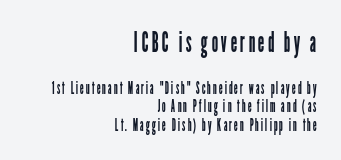
{"serif": "no", "italic": "no", "bold": "no", "weight": "regular", "width": "condensed", "stroke_contrast": "low", "x_height": "medium", "monospaced": "no", "underline": "no", "align": "right", "line_spacing": "tight", "line_spacing_ratio": 1.07, "larger_block": "first", "size_ratio": 1.71, "glyph_px": 29}
